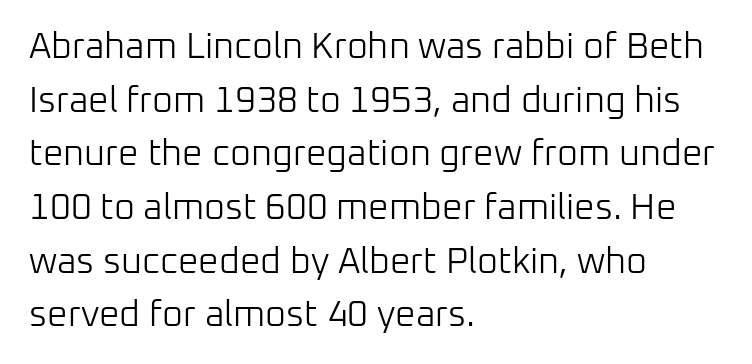
{"serif": "no", "italic": "no", "bold": "no", "weight": "light", "width": "normal", "stroke_contrast": "low", "x_height": "medium", "monospaced": "no", "underline": "no", "align": "left", "line_spacing": "normal", "line_spacing_ratio": 1.49, "letter_spacing": "normal", "letter_spacing_em": 0.0, "glyph_px": 36}
